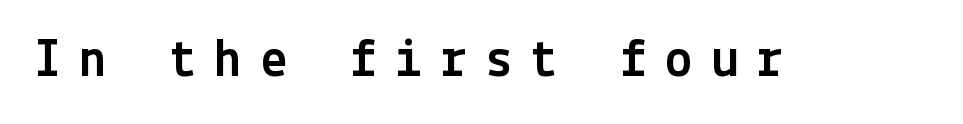
{"serif": "no", "italic": "no", "width": "normal", "x_height": "medium", "underline": "no", "letter_spacing": "wide", "letter_spacing_em": 0.32, "glyph_px": 55}
